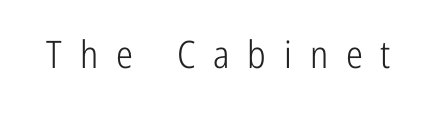
Q: Is the text bold? A: No.
Q: Is the text italic (slanted)? A: No, it is upright.
Q: Is the typeface a serif or a sans-serif typeface? A: Sans-serif.
Q: Is the text underlined? A: No.
Q: Is the spacing between letters normal or unusually wide? A: Unusually wide.
Q: Width (condensed, normal, or wide)? A: Condensed.
Q: Stroke contrast? A: Low.
Q: x-height? A: Medium.
Q: Monospaced? A: No.
